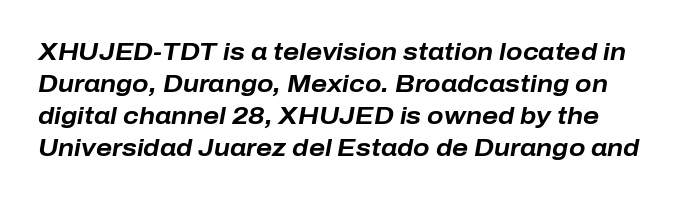
{"italic": "yes", "lean": "right", "slant_degrees": 10, "bold": "yes", "underline": "no", "line_spacing": "normal", "line_spacing_ratio": 1.33, "letter_spacing": "normal", "letter_spacing_em": 0.0, "glyph_px": 24}
